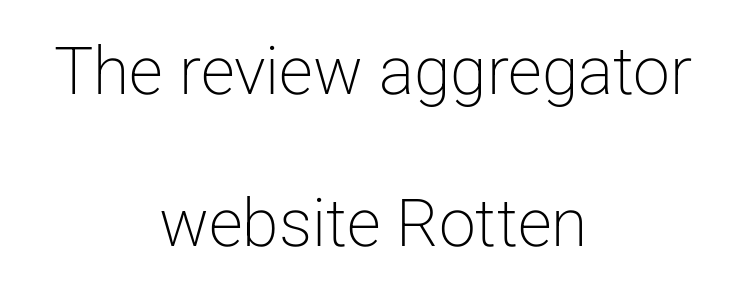
Reading down the block, each line starts at a different indent, mirrored at its end. Glyph-to-glyph distance matches everyday printed text. On a weight scale, this lands at 450 or below. In terms of posture, this sample is upright.
